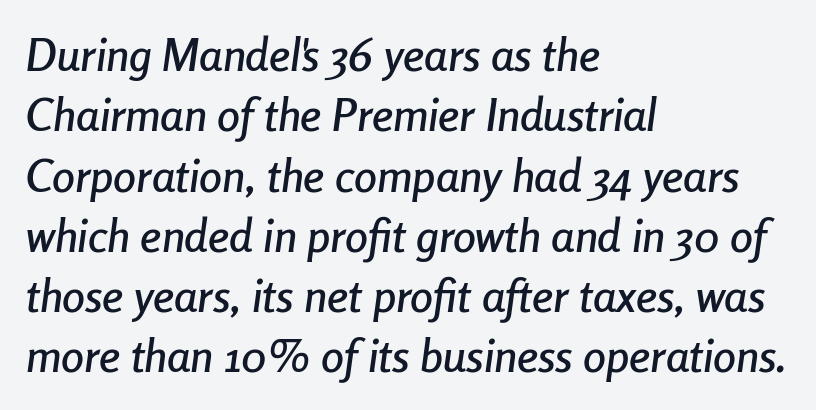
Q: Is the text italic (slanted)? A: Yes, it leans right by about 8 degrees.
Q: Is the text underlined? A: No.
Q: How is the paragraph aligned? A: Left-aligned.
Q: Is the spacing between letters normal or unusually wide? A: Normal.
Q: Is the spacing between lines tight, normal or loose? A: Normal.
Q: Width (condensed, normal, or wide)? A: Condensed.
Q: Stroke contrast? A: Low.
Q: x-height? A: Medium.
Q: Monospaced? A: No.
